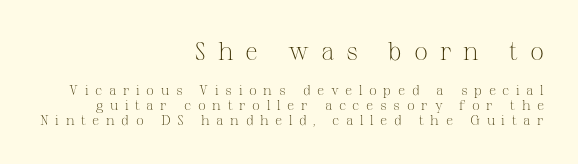
Q: Is the text bold? A: No.
Q: Is the text italic (slanted)? A: No, it is upright.
Q: Is the text underlined? A: No.
Q: How is the paragraph aligned? A: Right-aligned.
Q: Is the spacing between letters normal or unusually wide? A: Unusually wide.
Q: Is the spacing between lines tight, normal or loose? A: Tight.
Q: Which block of text is set in a larger size, the first (top) or the second (bottom)? A: The first (top) one.
